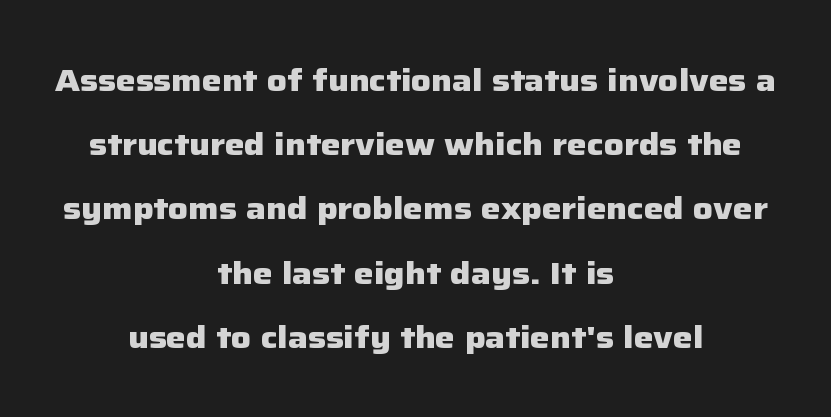
Q: Is the text bold? A: Yes.
Q: Is the text italic (slanted)? A: No, it is upright.
Q: Is the typeface a serif or a sans-serif typeface? A: Sans-serif.
Q: Is the text underlined? A: No.
Q: How is the paragraph aligned? A: Centered.
Q: Is the spacing between letters normal or unusually wide? A: Normal.
Q: Is the spacing between lines tight, normal or loose? A: Loose.
Q: Width (condensed, normal, or wide)? A: Normal.
Q: Stroke contrast? A: Low.
Q: x-height? A: Medium.
Q: Monospaced? A: No.
